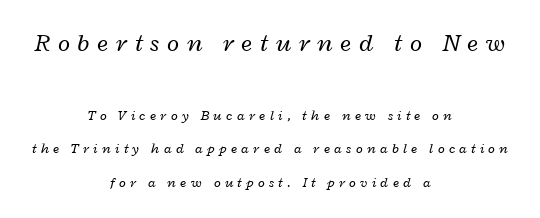
{"italic": "yes", "lean": "right", "slant_degrees": 12, "bold": "no", "underline": "no", "align": "center", "line_spacing": "loose", "line_spacing_ratio": 2.39, "letter_spacing": "wide", "letter_spacing_em": 0.31, "larger_block": "first", "size_ratio": 1.79, "glyph_px": 25}
